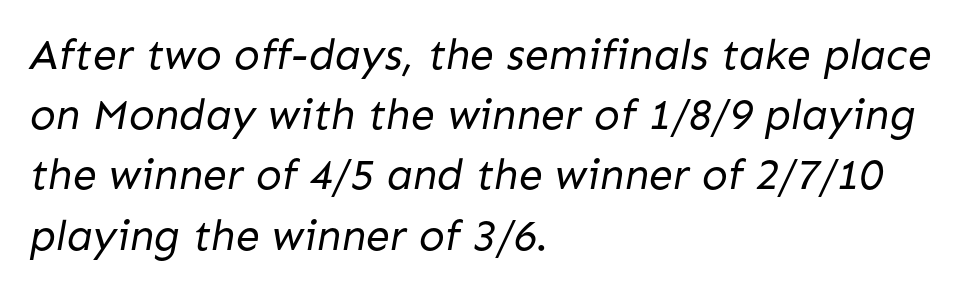
Q: Is the text bold? A: No.
Q: Is the typeface a serif or a sans-serif typeface? A: Sans-serif.
Q: Is the text underlined? A: No.
Q: How is the paragraph aligned? A: Left-aligned.
Q: Is the spacing between letters normal or unusually wide? A: Normal.
Q: Is the spacing between lines tight, normal or loose? A: Normal.
Q: Width (condensed, normal, or wide)? A: Normal.
Q: Stroke contrast? A: Low.
Q: x-height? A: Medium.
Q: Monospaced? A: No.
